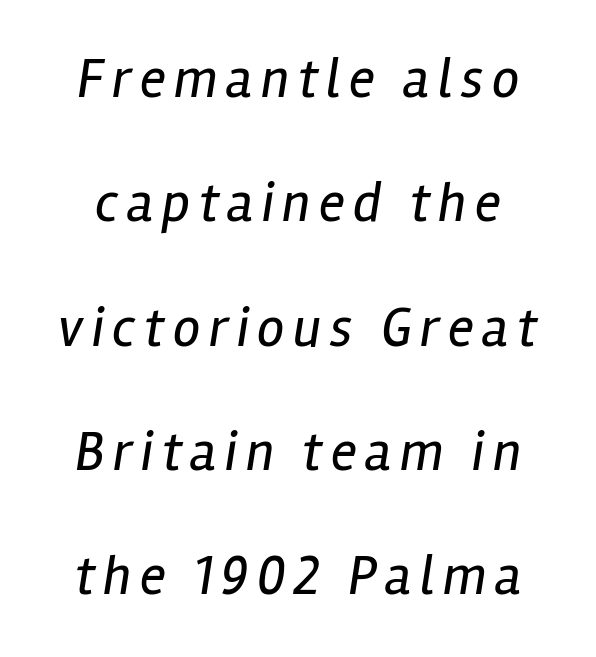
{"italic": "yes", "lean": "right", "slant_degrees": 12, "bold": "no", "weight": "regular", "width": "condensed", "stroke_contrast": "low", "x_height": "medium", "monospaced": "no", "underline": "no", "line_spacing": "loose", "line_spacing_ratio": 2.26, "glyph_px": 55}
